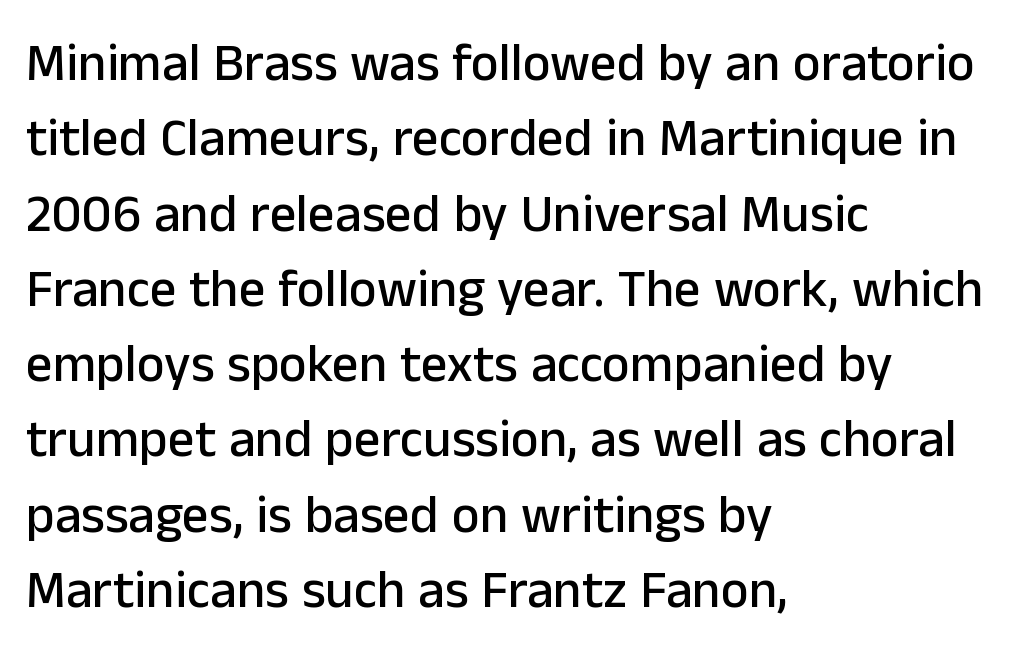
Caption: multi-line text, flush left, ragged right. How are the letters spaced? Ordinarily, with no added tracking. Posture: upright roman. The font family rendered here belongs to the sans-serif group. The space beneath each line is pristine and unruled.
